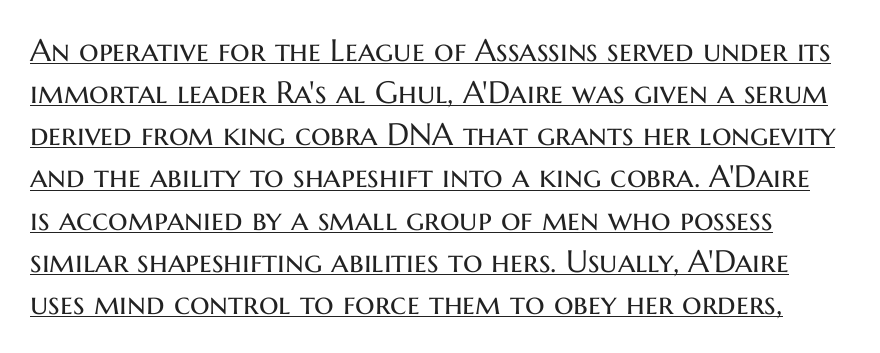
{"serif": "no", "italic": "no", "bold": "no", "weight": "regular", "width": "normal", "stroke_contrast": "medium", "x_height": "medium", "monospaced": "no", "underline": "yes", "line_spacing": "normal", "line_spacing_ratio": 1.36, "letter_spacing": "normal", "letter_spacing_em": 0.0, "glyph_px": 31}
